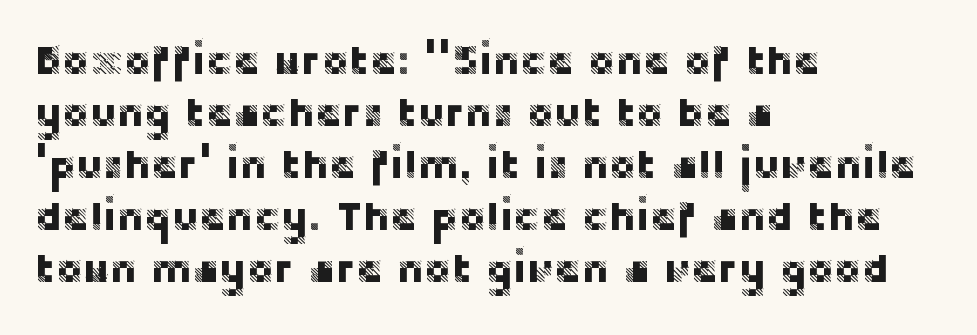
Students, observe: this is what conventionally led text looks like. Each word holds together tightly as a unit, with standard inter-letter gaps. Leftover space on each line is placed entirely after the last word. The designer went with a sans here, leaving each stem footless. You could not count columns in this text — the font is proportionally spaced.
